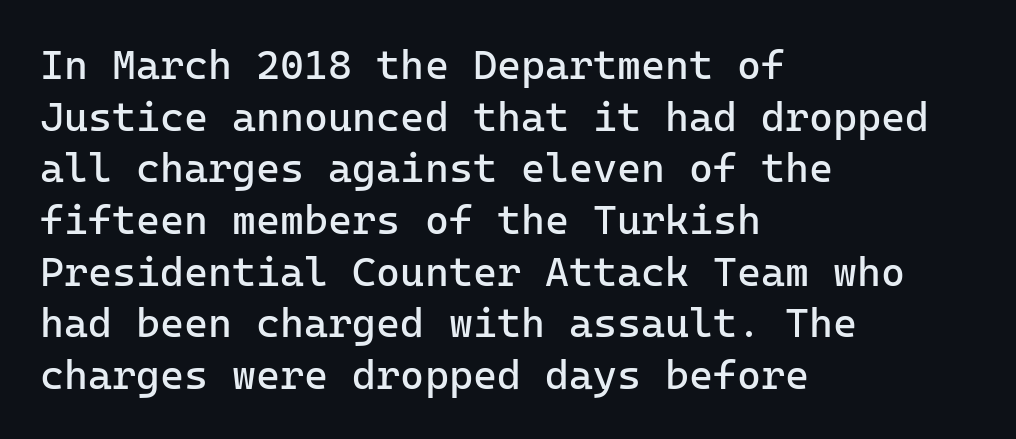
The image shows 41 px regular-weight sans-serif type, upright, monospaced; set left-aligned, normal line spacing (1.26x), normal letter spacing, not underlined; low stroke contrast and a medium x-height.
